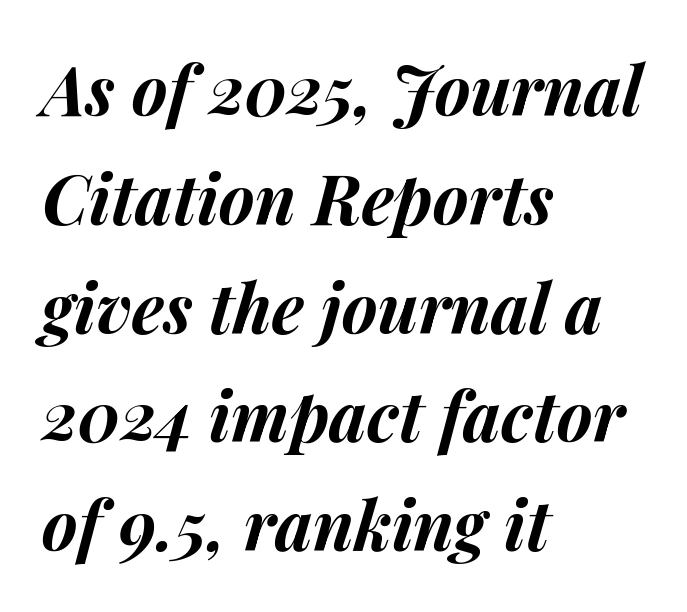
Caption: standard tracking, unaltered. Horizontal alignment here is leftward, the default for most running prose. It's the slanting kind of type. Reading down the column, the eye jumps a familiar distance to each next line. This rendering features lettering with no underline. Character widths vary here, with narrow letters taking less room than wide ones.
